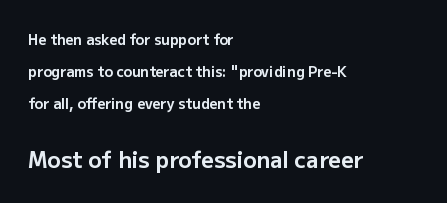
Q: Is the text bold? A: Yes.
Q: Is the text italic (slanted)? A: No, it is upright.
Q: Is the text underlined? A: No.
Q: How is the paragraph aligned? A: Left-aligned.
Q: Is the spacing between letters normal or unusually wide? A: Normal.
Q: Is the spacing between lines tight, normal or loose? A: Loose.
Q: Which block of text is set in a larger size, the first (top) or the second (bottom)? A: The second (bottom) one.
